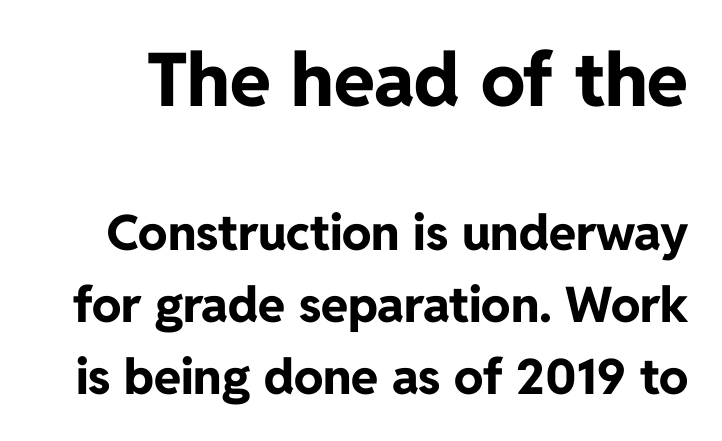
Character size in the leading block exceeds that of the trailing block. Typographic density is high because the face is bold. Note the varied advance widths — an 'i' is clearly narrower than an 'm'. The line-height multiplier appears to be the usual default.
